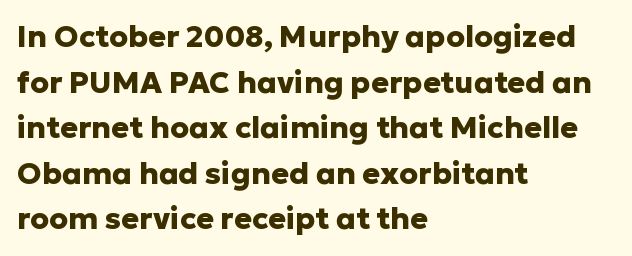
Typeset ragged right — the left edge is the straight one. Spacing between characters is what you'd get straight out of the box. Reading down the column, the eye jumps a familiar distance to each next line. Ascenders rise straight up at ninety degrees.
